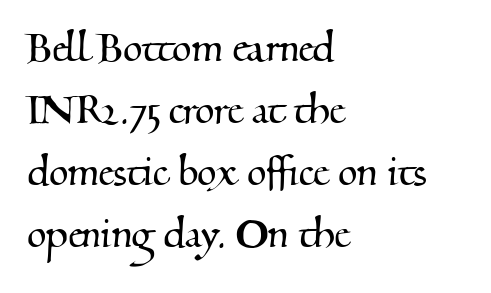
{"serif": "yes", "width": "normal", "stroke_contrast": "medium", "x_height": "small", "monospaced": "no", "underline": "no", "align": "left", "line_spacing_ratio": 1.24, "letter_spacing": "normal", "letter_spacing_em": 0.0, "glyph_px": 50}
